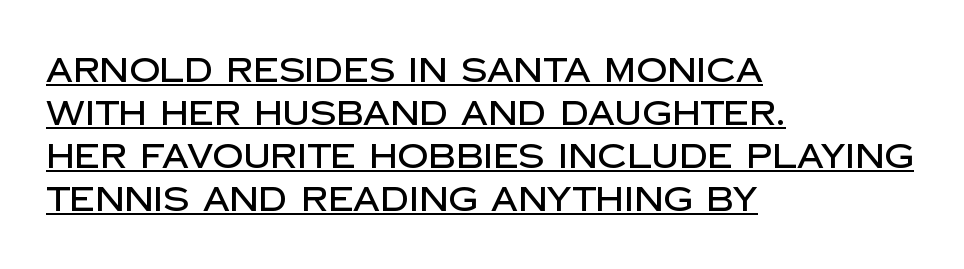
The image shows 34 px sans-serif type, upright; set left-aligned, normal line spacing (1.26x), normal letter spacing, underlined; low stroke contrast and a large x-height.
